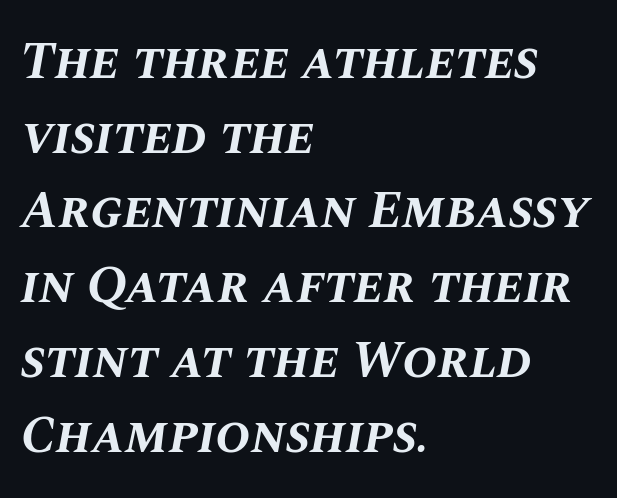
{"italic": "yes", "lean": "right", "slant_degrees": 10, "bold": "yes", "weight": "bold", "width": "normal", "stroke_contrast": "medium", "x_height": "large", "monospaced": "no", "underline": "no", "align": "left", "line_spacing": "normal", "line_spacing_ratio": 1.41, "letter_spacing": "normal", "letter_spacing_em": 0.0, "glyph_px": 53}
